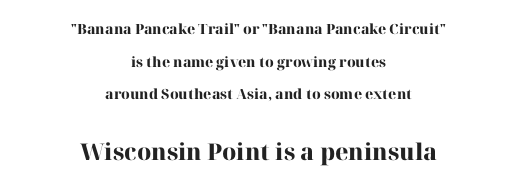
Each row of text sits above clean, open space. The rendering uses a bold face; every stroke is thick and dark. Unlike italic type, these characters show no tilt at all. Look at the tracking — it's just the regular setting, nothing added. Of the two passages, the one underneath uses the larger point size.
